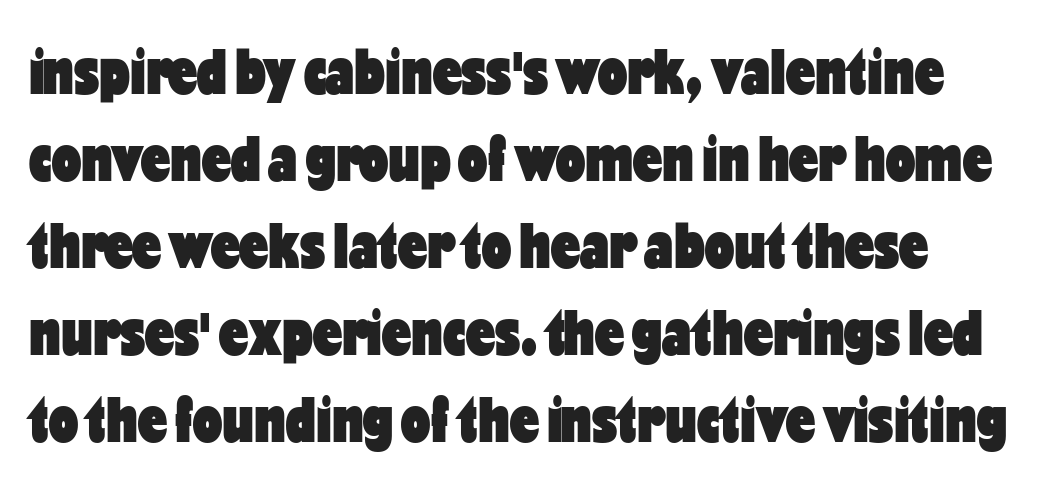
You could call the tracking neutral — neither tight nor loose. Looks like regular typesetting: each glyph gets only the width it needs. Upright lettering throughout. Beneath every word, the page is bare.
